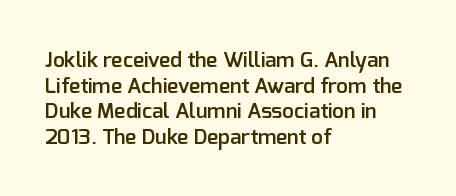
Nobody drew a line under any word here. The letters stand straight up with perfectly vertical stems. Emphasis by weight is partial: semibold. Nobody touched the tracking dial on this one. Compared with a centered layout, this one pins lines to the left instead.
